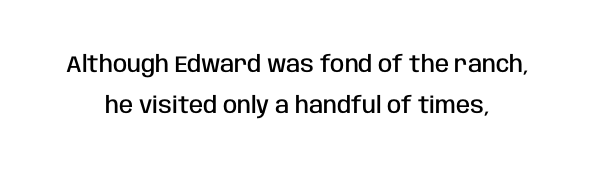
Q: Is the text bold? A: Semi-bold.
Q: Is the text italic (slanted)? A: No, it is upright.
Q: Is the text underlined? A: No.
Q: Is the spacing between letters normal or unusually wide? A: Normal.
